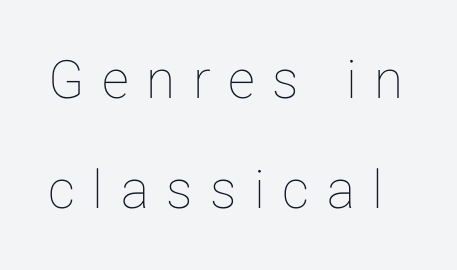
The image shows 53 px text type, upright; set loose line spacing (2.08x), unusually wide letter spacing (+0.33 em), not underlined; low stroke contrast and a medium x-height.
